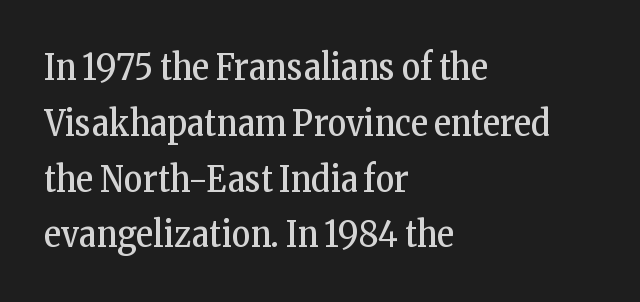
The space between consecutive lines is moderate. No chunkiness to these letters — they're not bold. Stroke terminals: seriffed. Spacing between characters is what you'd get straight out of the box.
